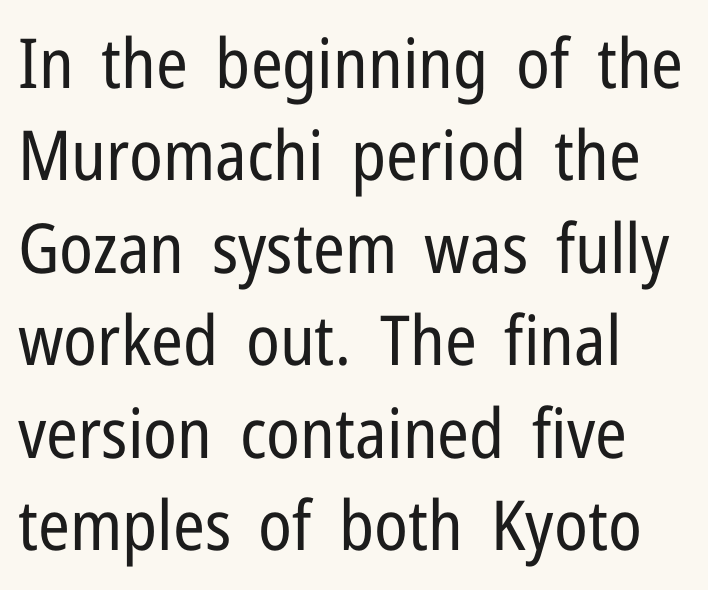
The image shows 69 px regular-weight, condensed sans-serif type, upright; set left-aligned, normal line spacing (1.34x), normal letter spacing, not underlined; low stroke contrast and a medium x-height.
